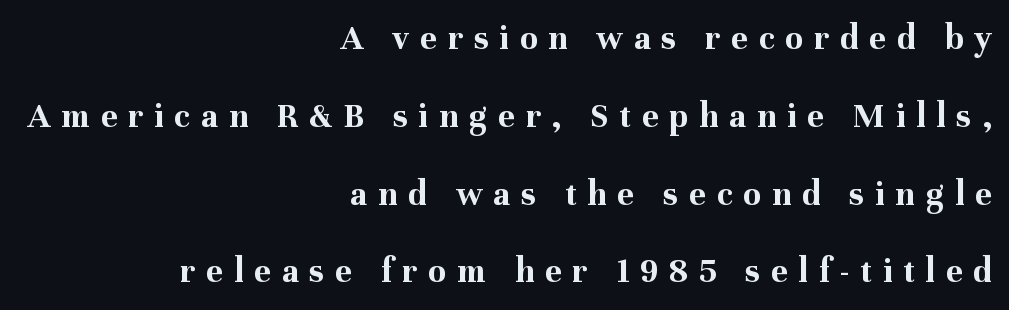
Q: Is the text bold? A: Yes.
Q: Is the text italic (slanted)? A: No, it is upright.
Q: Is the typeface a serif or a sans-serif typeface? A: Serif.
Q: Is the text underlined? A: No.
Q: How is the paragraph aligned? A: Right-aligned.
Q: Is the spacing between letters normal or unusually wide? A: Unusually wide.
Q: Is the spacing between lines tight, normal or loose? A: Loose.
Q: Width (condensed, normal, or wide)? A: Normal.
Q: Stroke contrast? A: Medium.
Q: x-height? A: Medium.
Q: Monospaced? A: No.
